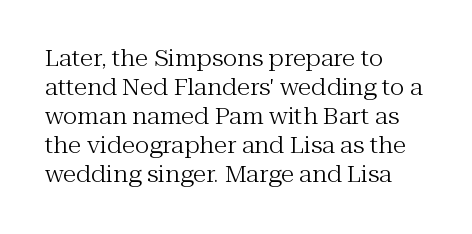
{"italic": "no", "bold": "no", "underline": "no", "align": "left", "line_spacing": "normal", "line_spacing_ratio": 1.32, "letter_spacing": "normal", "letter_spacing_em": 0.0, "glyph_px": 22}
